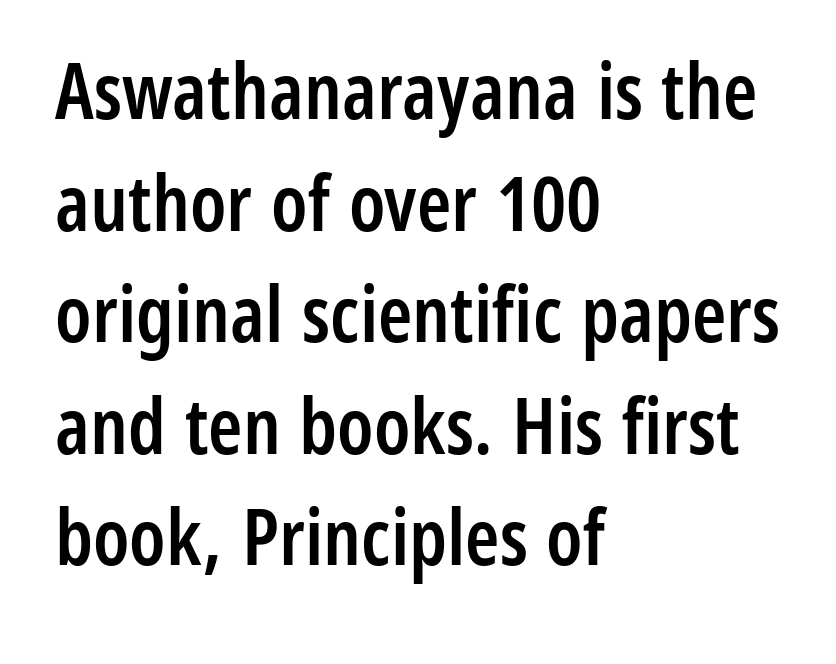
Each letter keeps its own natural width here, so spacing adapts to shape. Students, observe: this is what conventionally led text looks like. Each row of text sits above clean, open space. No feet cap the strokes, marking this as sans-serif type. Italic: no, the glyphs are upright roman. The font is running at a semibold setting, under full bold.
